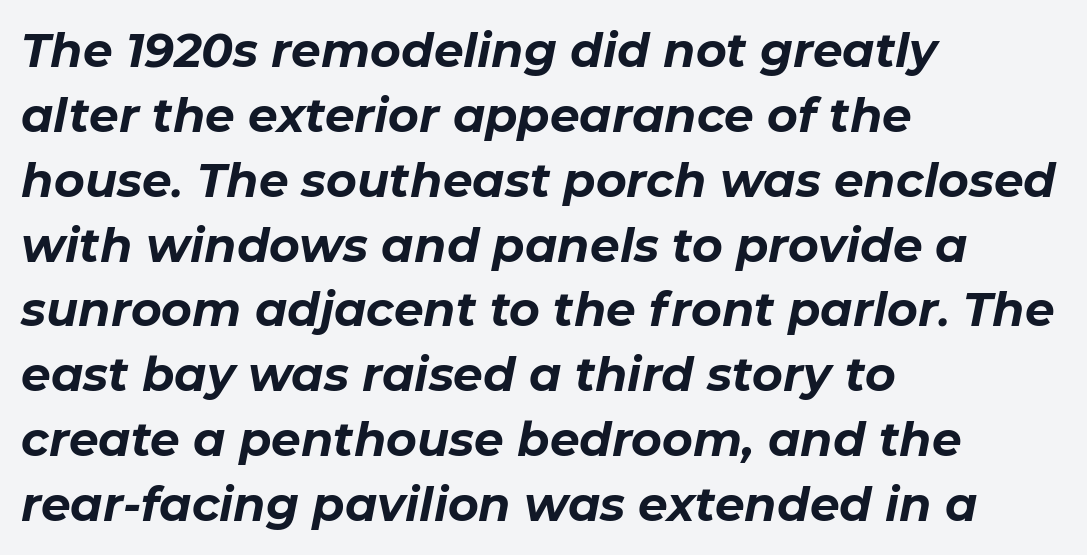
The image shows 47 px bold type, italic (leaning right); set left-aligned, normal line spacing (1.38x), normal letter spacing, not underlined; low stroke contrast and a medium x-height.
